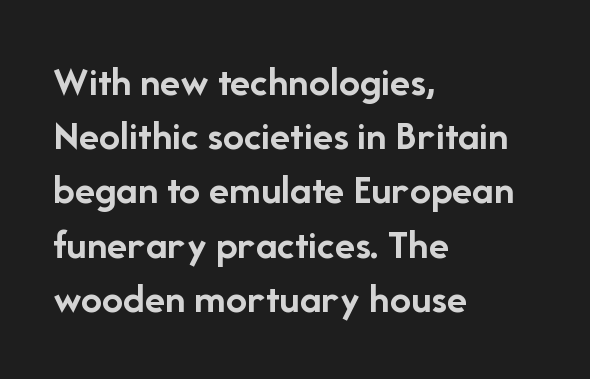
{"serif": "no", "italic": "no", "bold": "yes", "weight": "semibold", "width": "normal", "stroke_contrast": "low", "x_height": "medium", "monospaced": "no", "underline": "no", "align": "left", "line_spacing": "normal", "line_spacing_ratio": 1.29, "letter_spacing": "normal", "letter_spacing_em": 0.0, "glyph_px": 42}
